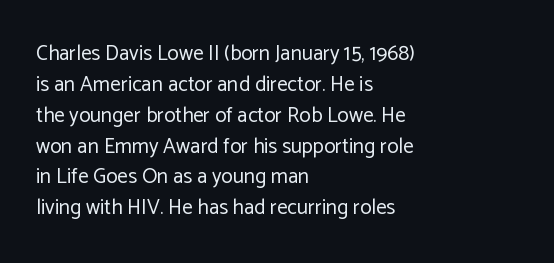
If you drew a line through each stem, it would be perfectly vertical. Leftover space on each line is placed entirely after the last word. The vertical gap from one line to the next is medium. The specimen omits any rule beneath the text block's lines.
